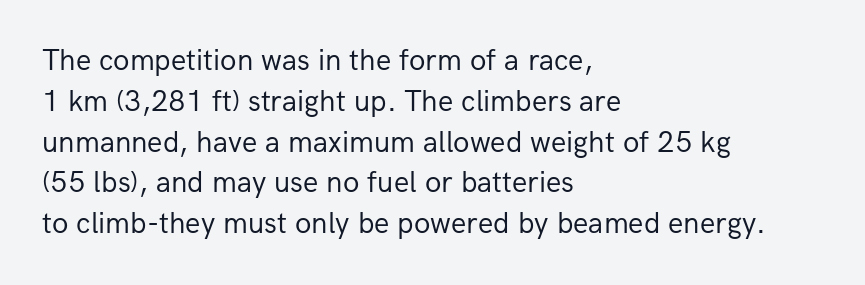
{"serif": "no", "italic": "no", "bold": "no", "weight": "regular", "width": "normal", "stroke_contrast": "low", "x_height": "medium", "monospaced": "no", "underline": "no", "align": "left", "line_spacing": "normal", "line_spacing_ratio": 1.36, "letter_spacing": "normal", "letter_spacing_em": 0.0, "glyph_px": 30}
